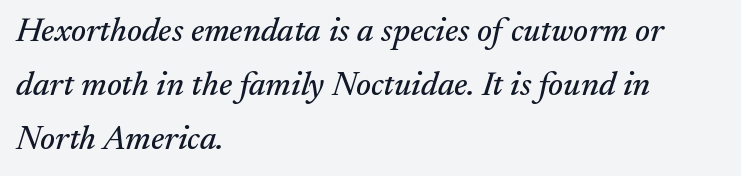
The line texture is even and compact thanks to regular tracking. The line-height multiplier appears to be the usual default. Does the copy run flush right? No — it runs flush left. Typographically, this falls in the serif category.
